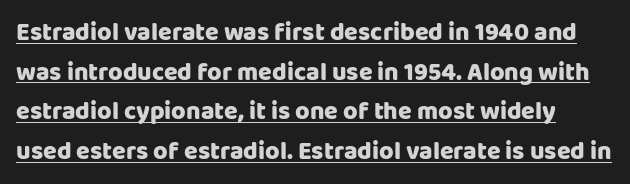
Q: Is the text italic (slanted)? A: No, it is upright.
Q: Is the text underlined? A: Yes.
Q: Is the spacing between letters normal or unusually wide? A: Normal.
Q: Is the spacing between lines tight, normal or loose? A: Normal.
